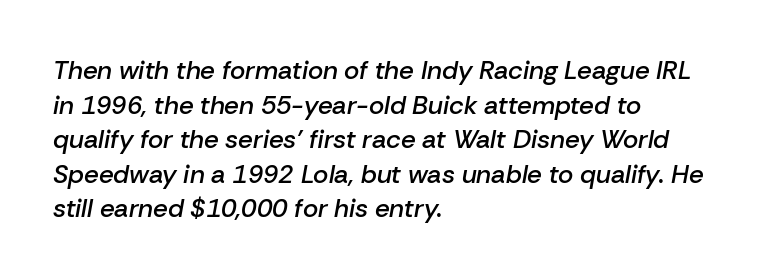
Q: Is the text bold? A: Semi-bold.
Q: Is the text italic (slanted)? A: Yes, it leans right by about 10 degrees.
Q: Is the text underlined? A: No.
Q: How is the paragraph aligned? A: Left-aligned.
Q: Is the spacing between letters normal or unusually wide? A: Normal.
Q: Is the spacing between lines tight, normal or loose? A: Normal.
